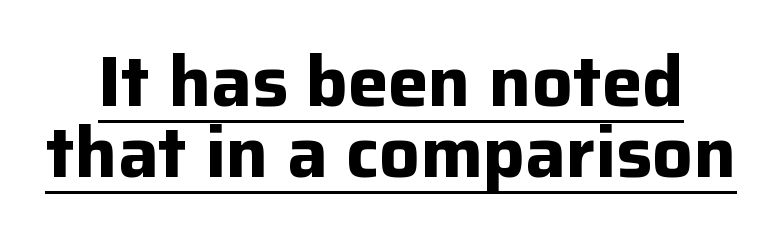
Note the varied advance widths — an 'i' is clearly narrower than an 'm'. What kind of face is this? One without serifs — a sans. The space between consecutive lines is stingy. The typesetting leans heavy: a genuine bold.
